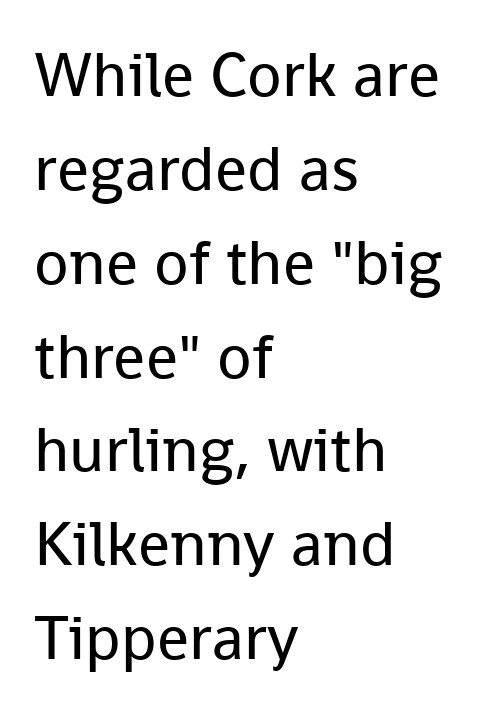
The ragged edge is on the right, which tells us the setting is flush left. A typesetter would call this proportional, since set widths differ per character. The words here are not underlined. Compared with a typical body face, this is equally light or lighter still. Regular leading. The letters carry no serifs — their stems end cleanly without finishing strokes.
